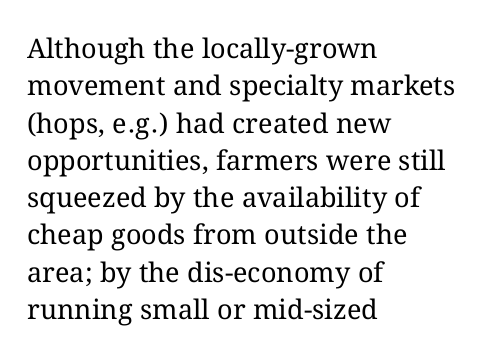
The image shows 27 px text type, upright; set left-aligned, normal line spacing (1.38x), normal letter spacing, not underlined.
